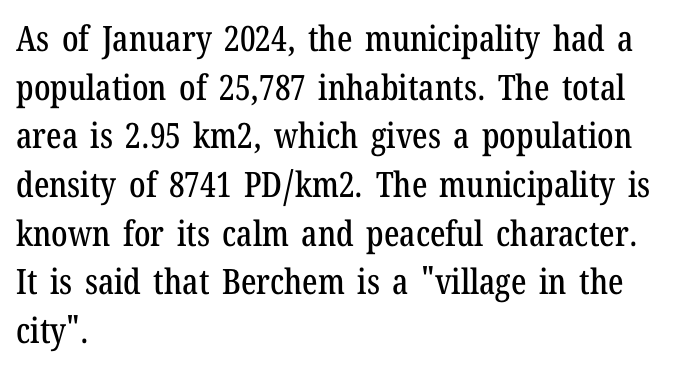
Q: Is the text italic (slanted)? A: No, it is upright.
Q: Is the typeface a serif or a sans-serif typeface? A: Serif.
Q: Is the text underlined? A: No.
Q: How is the paragraph aligned? A: Left-aligned.
Q: Is the spacing between letters normal or unusually wide? A: Normal.
Q: Is the spacing between lines tight, normal or loose? A: Normal.
Q: Width (condensed, normal, or wide)? A: Condensed.
Q: Stroke contrast? A: Low.
Q: x-height? A: Medium.
Q: Monospaced? A: No.
